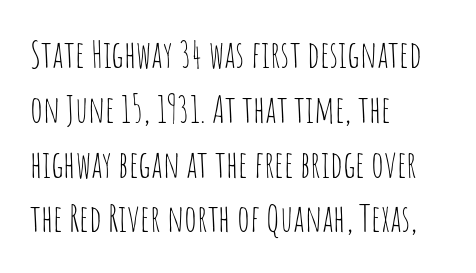
The letters look calm and open, with moderate or lighter stems. Layout note: lines flush left. The letters sit at their default tracking, neither squeezed nor spread. How would I describe the line gaps? Plain and ordinary.
